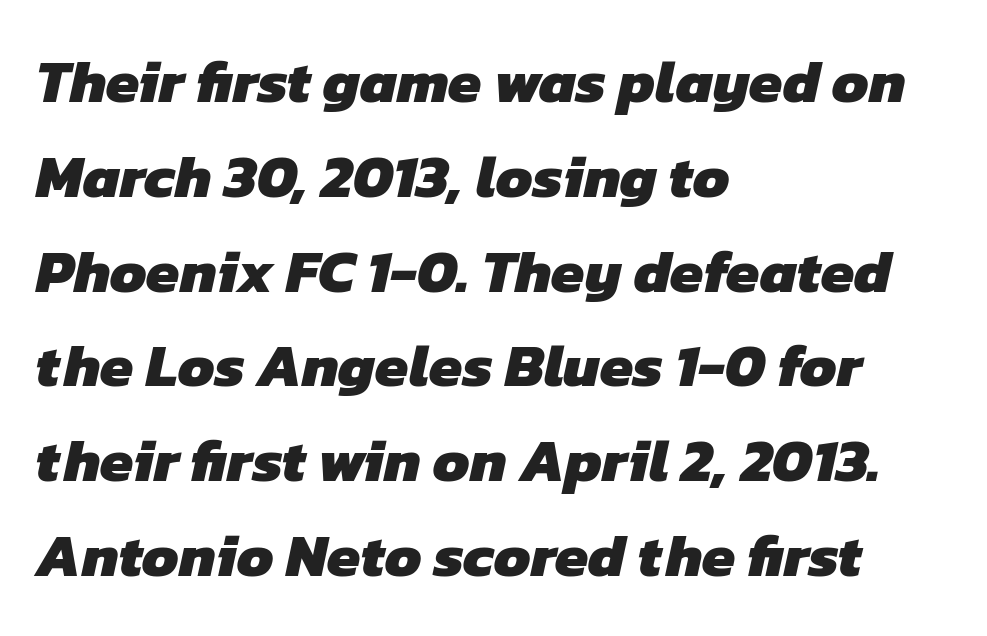
If you drew a ruler down the left edge, every line would touch it. Examine the stroke ends and you'll find no serifs. Plenty of ink on the page — the face is bold. The rendering uses a moderate line-height, typical for paragraphs. Does extra space separate the letters? No, they use regular spacing. You could not count columns in this text — the font is proportionally spaced.
